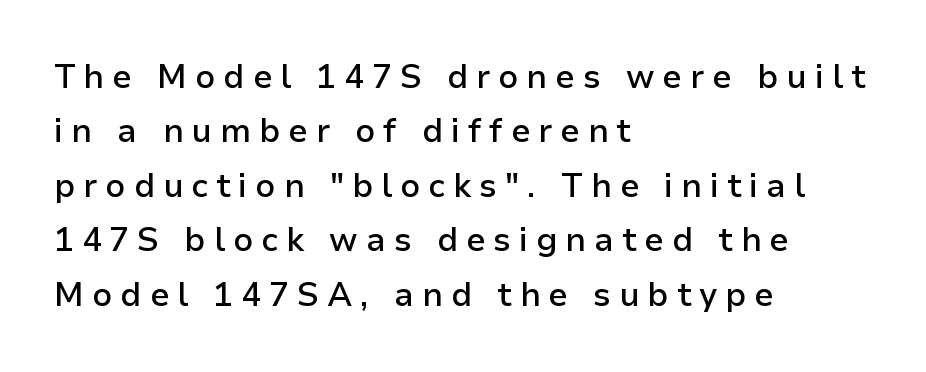
Q: Is the text bold? A: Semi-bold.
Q: Is the text italic (slanted)? A: No, it is upright.
Q: Is the typeface a serif or a sans-serif typeface? A: Sans-serif.
Q: Is the text underlined? A: No.
Q: How is the paragraph aligned? A: Left-aligned.
Q: Is the spacing between letters normal or unusually wide? A: Unusually wide.
Q: Is the spacing between lines tight, normal or loose? A: Normal.
Q: Width (condensed, normal, or wide)? A: Normal.
Q: Stroke contrast? A: Low.
Q: x-height? A: Medium.
Q: Monospaced? A: No.
